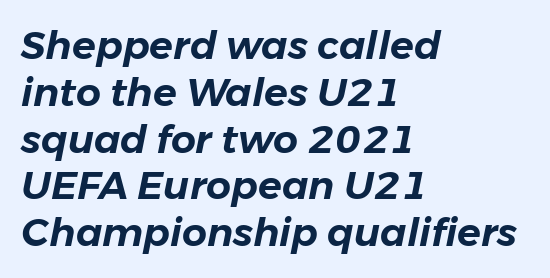
Q: Is the text italic (slanted)? A: Yes, it leans right by about 11 degrees.
Q: Is the text underlined? A: No.
Q: How is the paragraph aligned? A: Left-aligned.
Q: Is the spacing between letters normal or unusually wide? A: Normal.
Q: Width (condensed, normal, or wide)? A: Normal.
Q: Stroke contrast? A: Low.
Q: x-height? A: Medium.
Q: Monospaced? A: No.
